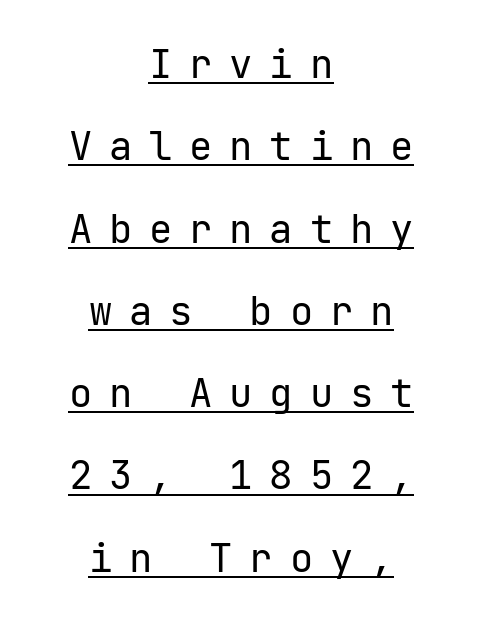
{"serif": "no", "italic": "no", "bold": "no", "weight": "regular", "width": "normal", "stroke_contrast": "low", "x_height": "medium", "underline": "yes", "align": "center", "line_spacing": "loose", "line_spacing_ratio": 2.11, "letter_spacing": "wide", "letter_spacing_em": 0.43, "glyph_px": 39}
